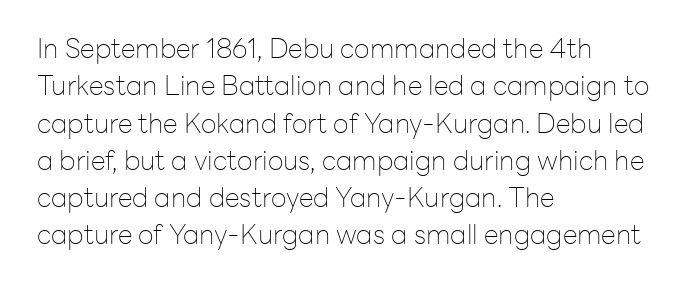
{"italic": "no", "bold": "no", "underline": "no", "align": "left", "line_spacing": "normal", "line_spacing_ratio": 1.38, "letter_spacing": "normal", "letter_spacing_em": 0.0, "glyph_px": 27}
